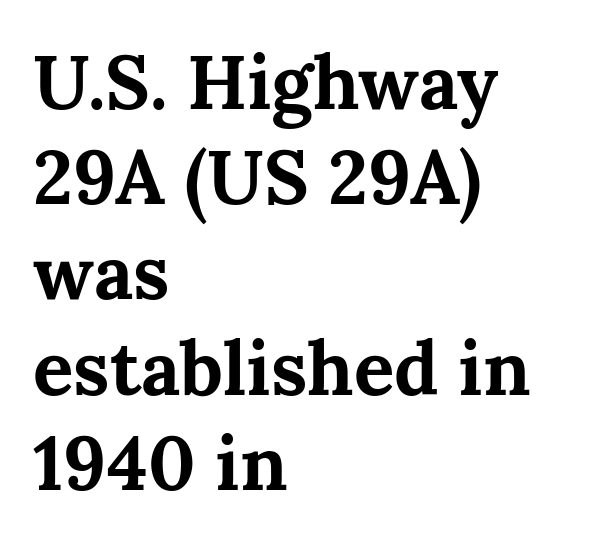
The image shows 75 px bold serif type, upright; set left-aligned, normal line spacing (1.27x), normal letter spacing, not underlined; medium stroke contrast and a medium x-height.
